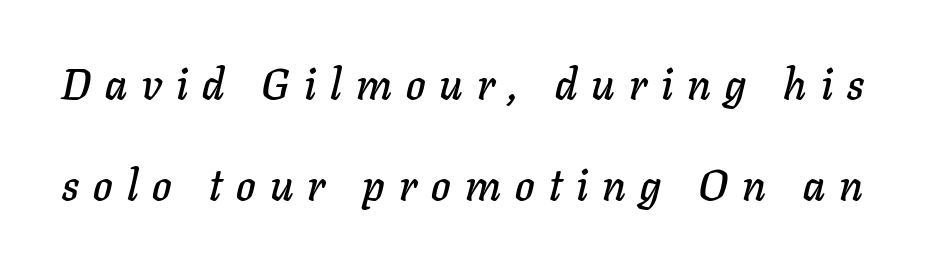
Character widths vary here, with narrow letters taking less room than wide ones. The words here are not underlined. The typography opts for an oblique posture over an upright one. Between one letter and the next there's a generous, obvious gap. Each new line begins a long way beneath the previous one.
